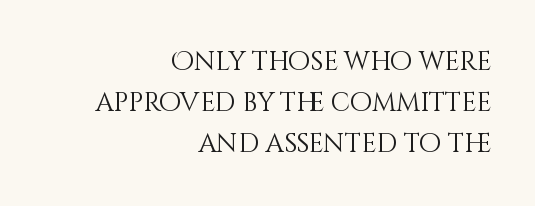
{"italic": "no", "bold": "no", "underline": "no", "align": "right", "line_spacing": "normal", "line_spacing_ratio": 1.57, "letter_spacing": "normal", "letter_spacing_em": 0.0, "glyph_px": 26}
